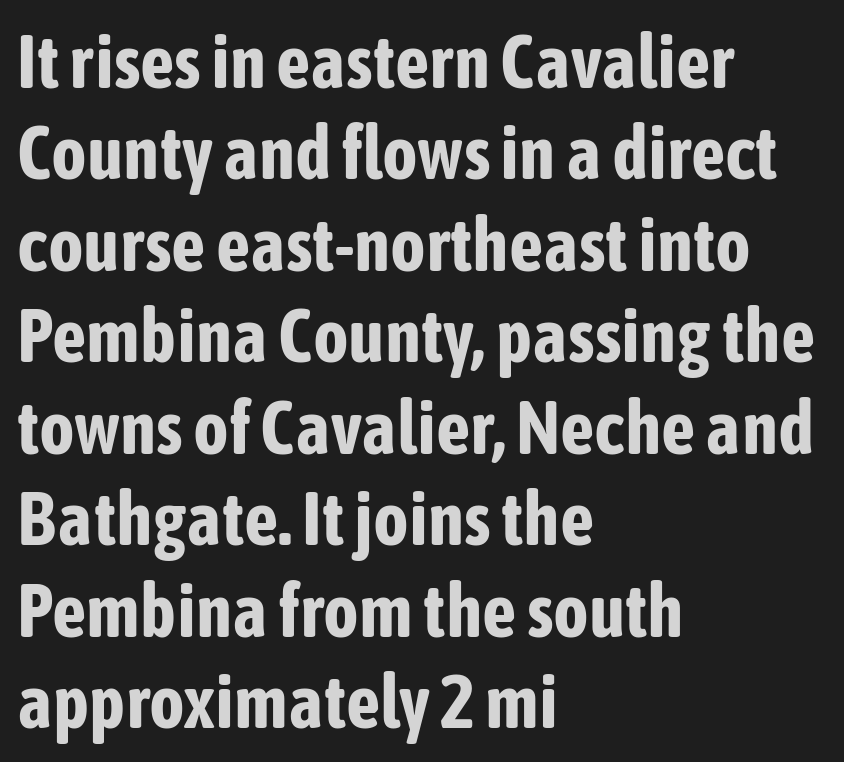
Q: Is the text bold? A: Yes.
Q: Is the text italic (slanted)? A: No, it is upright.
Q: Is the typeface a serif or a sans-serif typeface? A: Sans-serif.
Q: Is the text underlined? A: No.
Q: How is the paragraph aligned? A: Left-aligned.
Q: Is the spacing between letters normal or unusually wide? A: Normal.
Q: Width (condensed, normal, or wide)? A: Condensed.
Q: Stroke contrast? A: Low.
Q: x-height? A: Medium.
Q: Monospaced? A: No.
